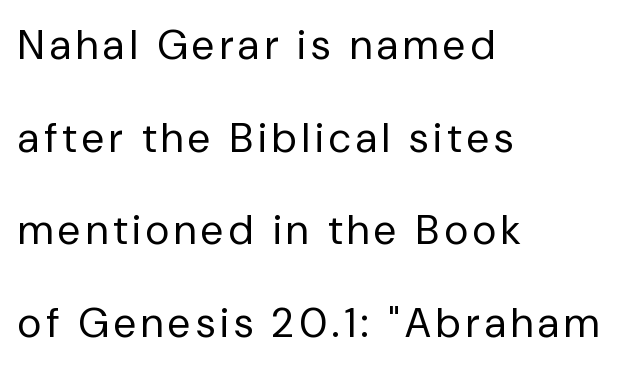
The image shows 41 px regular-weight sans-serif type, upright; set left-aligned, loose line spacing (2.26x), not underlined; low stroke contrast and a medium x-height.
